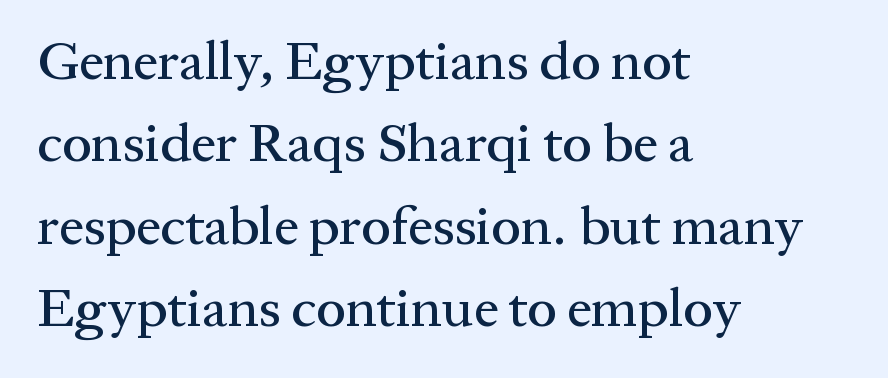
The image shows 55 px serif type, upright; set left-aligned, normal line spacing (1.5x), normal letter spacing, not underlined; medium stroke contrast and a medium x-height.
